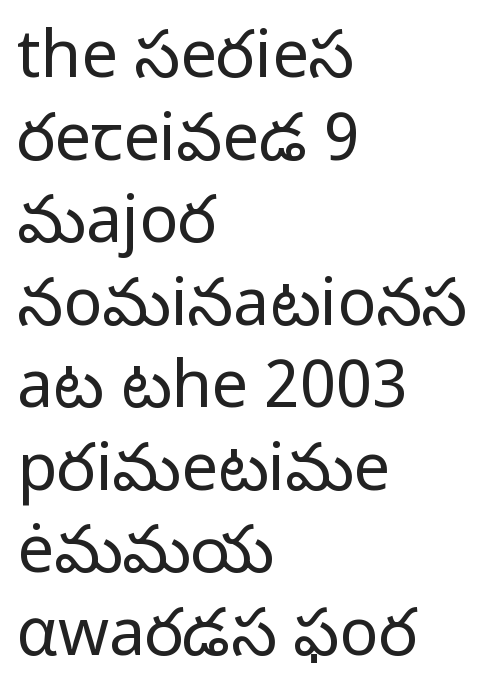
Q: Is the text bold? A: No.
Q: Is the text italic (slanted)? A: No, it is upright.
Q: Is the typeface a serif or a sans-serif typeface? A: Sans-serif.
Q: Is the text underlined? A: No.
Q: How is the paragraph aligned? A: Left-aligned.
Q: Is the spacing between letters normal or unusually wide? A: Normal.
Q: Is the spacing between lines tight, normal or loose? A: Normal.
Q: Width (condensed, normal, or wide)? A: Normal.
Q: Stroke contrast? A: Low.
Q: x-height? A: Medium.
Q: Monospaced? A: No.
